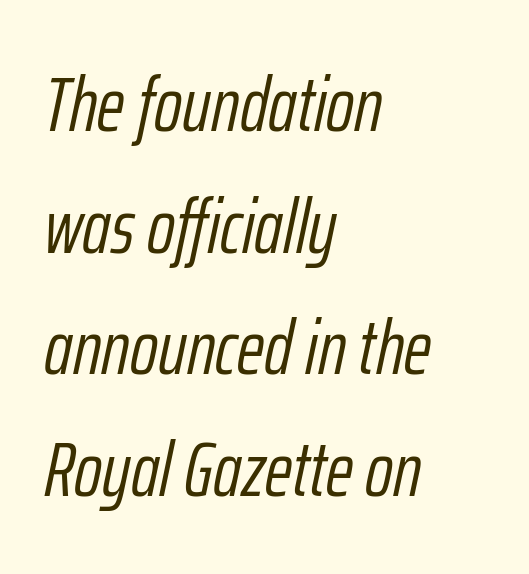
The image shows 76 px light, condensed type, italic (leaning right); set left-aligned, normal line spacing (1.6x), normal letter spacing, not underlined; low stroke contrast and a medium x-height.
